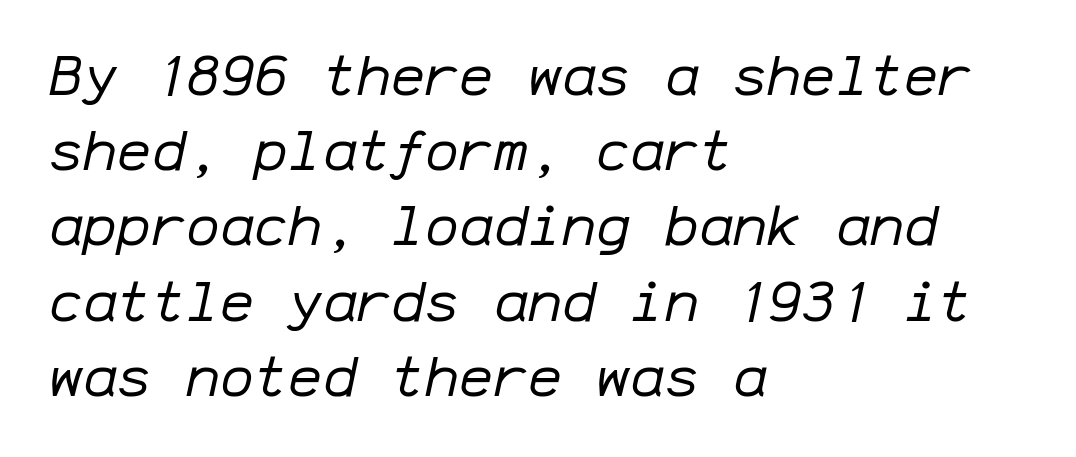
Underlining? Definitely not there. The horizontal fit of the characters is conventional and even. Monospaced: the letters line up in strict vertical columns. The letters look calm and open, with moderate or lighter stems. Observe the lean: these are italic letterforms. Horizontal alignment here is leftward, the default for most running prose.
